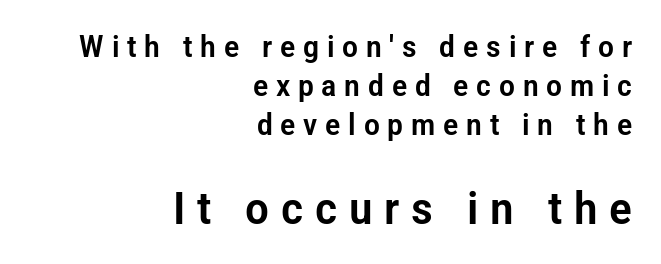
The image shows 45 px condensed sans-serif type, upright; set right-aligned, normal line spacing (1.3x), unusually wide letter spacing (+0.26 em), not underlined; the second (bottom) block is 1.5x larger; low stroke contrast and a medium x-height.
